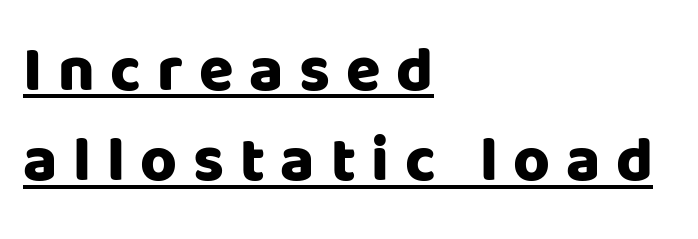
Typeset ragged right — the left edge is the straight one. Serifs: no, the terminals of the letterforms are clean. The letters are spread apart with noticeably loose tracking. You could not count columns in this text — the font is proportionally spaced. Weight: bold.
